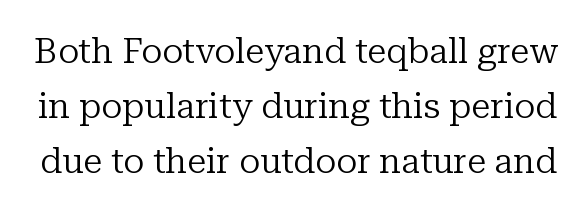
The image shows 35 px regular-weight serif type, upright; set normal line spacing (1.57x), normal letter spacing, not underlined; low stroke contrast and a medium x-height.
